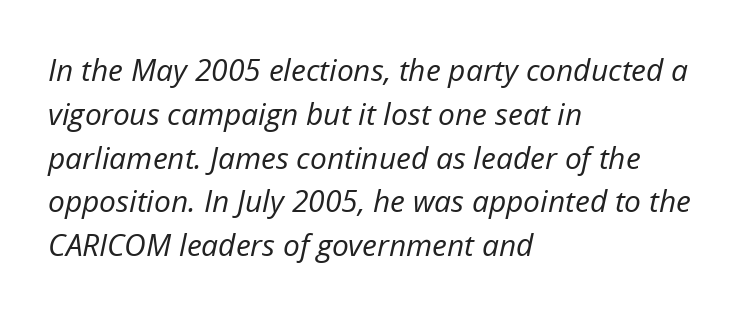
The space between consecutive lines is moderate. The face used here is rendered with its standard letterfit. Compared with ordinary roman type, these characters are visibly tilted. Words float on clear page, feet unadorned.
